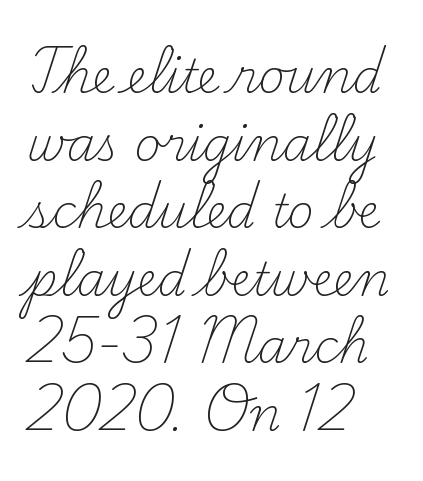
The tracking reads as untouched default to a designer's eye. Weight class: somewhere from thin through regular. Bare-footed words on every line. Each letter keeps its own natural width here, so spacing adapts to shape. Does the copy run flush right? No — it runs flush left.
